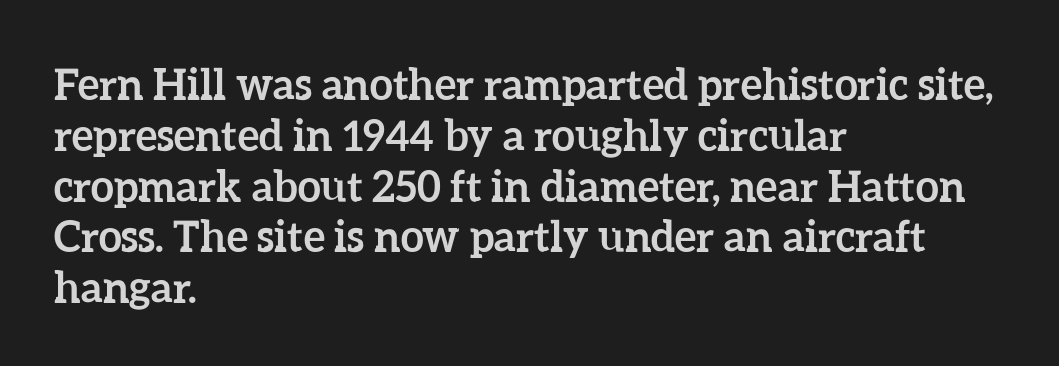
{"italic": "no", "bold": "yes", "weight": "semibold", "width": "normal", "stroke_contrast": "low", "x_height": "medium", "monospaced": "no", "underline": "no", "align": "left", "line_spacing_ratio": 1.21, "letter_spacing": "normal", "letter_spacing_em": 0.0, "glyph_px": 42}
